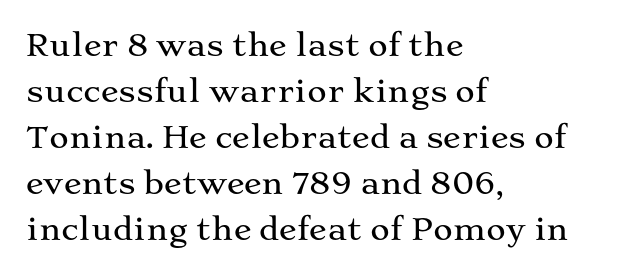
The image shows 30 px wide serif type, upright; set left-aligned, normal line spacing (1.53x), normal letter spacing, not underlined; medium stroke contrast and a medium x-height.
